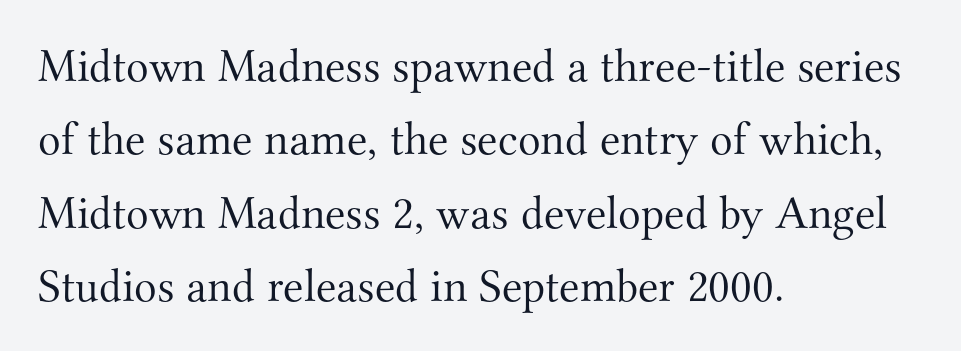
Q: Is the text bold? A: No.
Q: Is the text italic (slanted)? A: No, it is upright.
Q: Is the typeface a serif or a sans-serif typeface? A: Serif.
Q: Is the text underlined? A: No.
Q: How is the paragraph aligned? A: Left-aligned.
Q: Is the spacing between letters normal or unusually wide? A: Normal.
Q: Is the spacing between lines tight, normal or loose? A: Normal.
Q: Width (condensed, normal, or wide)? A: Normal.
Q: Stroke contrast? A: Medium.
Q: x-height? A: Small.
Q: Monospaced? A: No.
